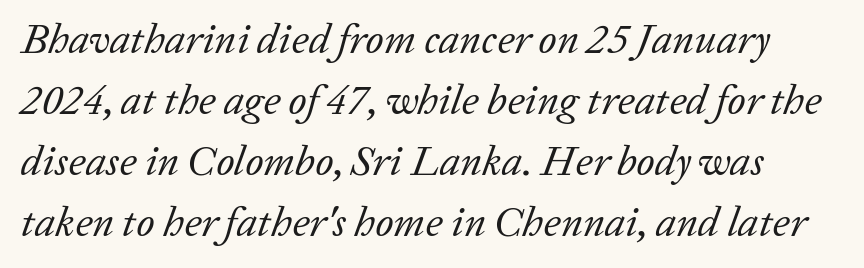
The image shows 42 px regular-weight serif type, italic (leaning right); set normal line spacing (1.45x), normal letter spacing, not underlined; low stroke contrast and a medium x-height.
